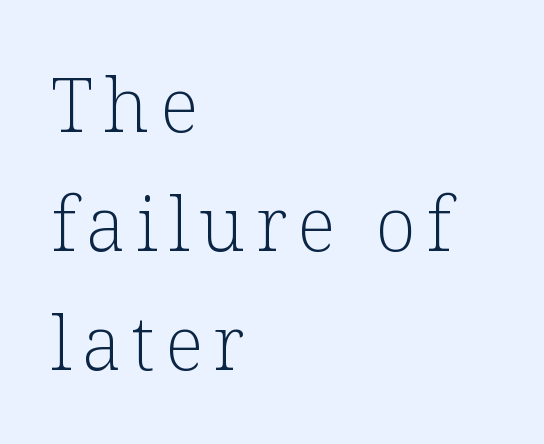
{"serif": "yes", "italic": "no", "bold": "no", "weight": "light", "width": "normal", "stroke_contrast": "low", "x_height": "medium", "monospaced": "no", "underline": "no", "align": "left", "line_spacing": "normal", "line_spacing_ratio": 1.59, "glyph_px": 75}
